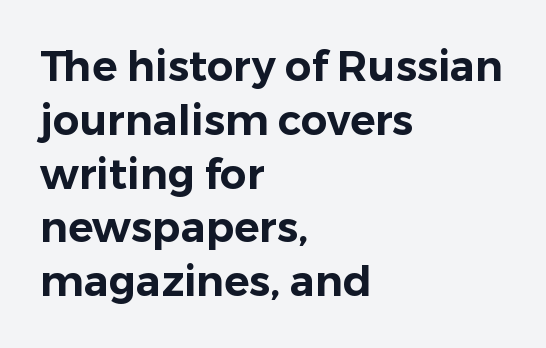
In terms of letterform style, serifs are entirely absent. The strip under each line holds only bare page. If you drew a ruler down the left edge, every line would touch it. Vertical strokes here are truly vertical.
